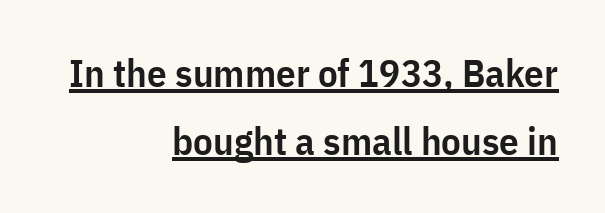
The image shows 39 px semibold, condensed sans-serif type, upright; set right-aligned, line spacing 1.74x, normal letter spacing, underlined; low stroke contrast and a medium x-height.
